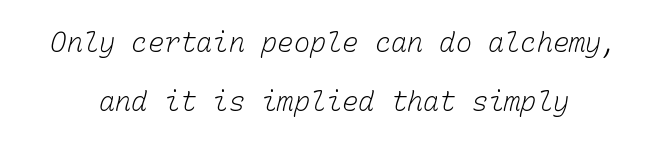
Q: Is the text bold? A: No.
Q: Is the text underlined? A: No.
Q: Is the spacing between letters normal or unusually wide? A: Normal.
Q: Is the spacing between lines tight, normal or loose? A: Loose.
